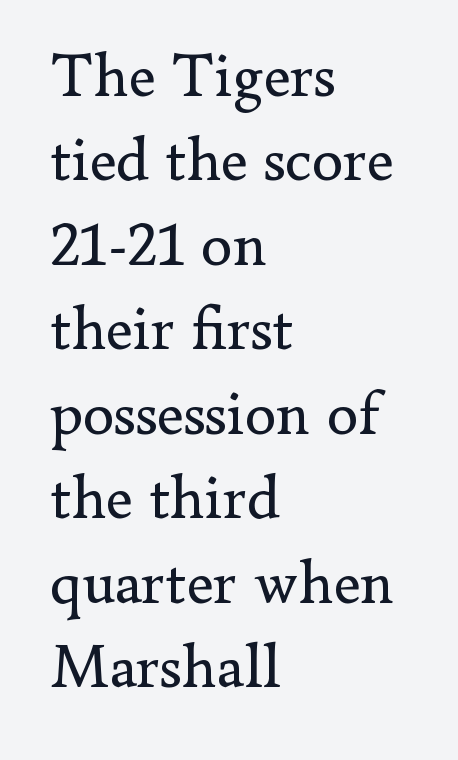
{"serif": "yes", "italic": "no", "bold": "no", "weight": "regular", "width": "normal", "stroke_contrast": "low", "x_height": "small", "monospaced": "no", "underline": "no", "align": "left", "line_spacing": "normal", "line_spacing_ratio": 1.34, "letter_spacing": "normal", "letter_spacing_em": 0.0, "glyph_px": 63}
